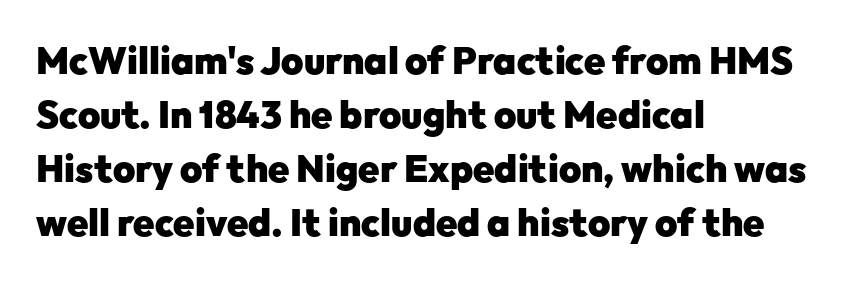
Q: Is the text bold? A: Yes.
Q: Is the text italic (slanted)? A: No, it is upright.
Q: Is the typeface a serif or a sans-serif typeface? A: Sans-serif.
Q: Is the text underlined? A: No.
Q: How is the paragraph aligned? A: Left-aligned.
Q: Is the spacing between letters normal or unusually wide? A: Normal.
Q: Is the spacing between lines tight, normal or loose? A: Normal.
Q: Width (condensed, normal, or wide)? A: Normal.
Q: Stroke contrast? A: Low.
Q: x-height? A: Medium.
Q: Monospaced? A: No.
